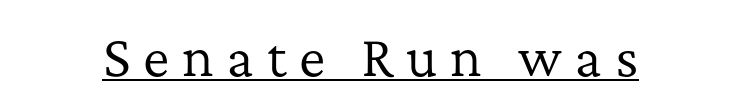
{"serif": "yes", "italic": "no", "bold": "no", "weight": "regular", "width": "normal", "stroke_contrast": "low", "x_height": "medium", "monospaced": "no", "underline": "yes", "letter_spacing": "wide", "letter_spacing_em": 0.25, "glyph_px": 50}
